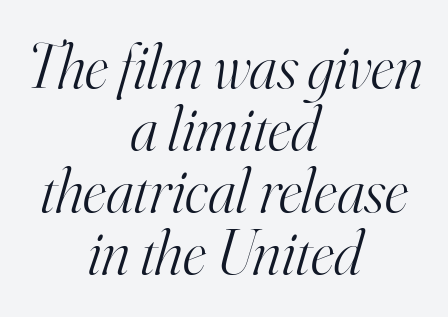
The image shows 64 px light serif type, italic (leaning right); set centered, tight line spacing (0.97x), normal letter spacing, not underlined; high stroke contrast and a small x-height.
